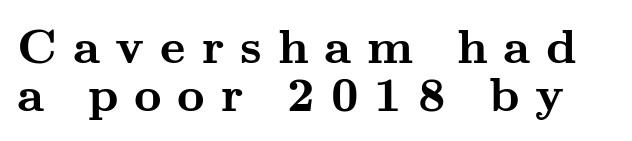
{"serif": "yes", "italic": "no", "bold": "yes", "weight": "semibold", "width": "wide", "stroke_contrast": "medium", "x_height": "small", "monospaced": "no", "underline": "no", "line_spacing": "tight", "line_spacing_ratio": 0.99, "letter_spacing": "wide", "letter_spacing_em": 0.33, "glyph_px": 48}
